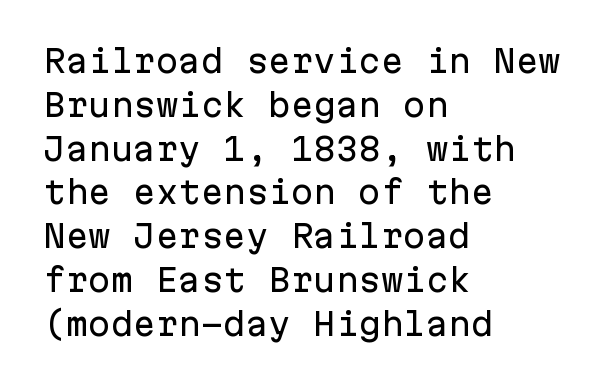
Regarding leading, the lines here are spaced in the standard way. Spacing verdict: monospaced, one width for all characters. The typesetter chose a ragged-right arrangement here. The letterforms sit shoulder to shoulder at normal distance. Bare-footed words on every line.
